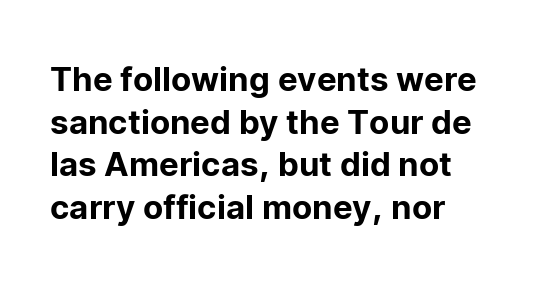
{"serif": "no", "italic": "no", "width": "normal", "stroke_contrast": "low", "x_height": "medium", "monospaced": "no", "underline": "no", "align": "left", "line_spacing": "normal", "line_spacing_ratio": 1.29, "letter_spacing": "normal", "letter_spacing_em": 0.0, "glyph_px": 33}
